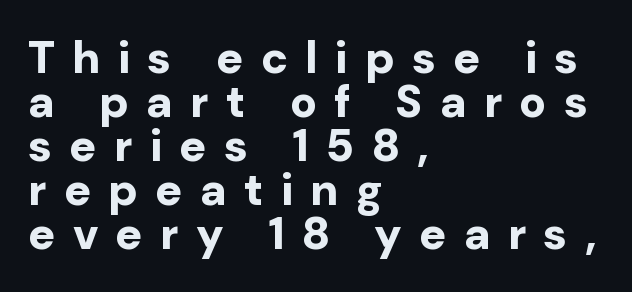
Q: Is the text bold? A: Yes.
Q: Is the text italic (slanted)? A: No, it is upright.
Q: Is the typeface a serif or a sans-serif typeface? A: Sans-serif.
Q: Is the text underlined? A: No.
Q: How is the paragraph aligned? A: Left-aligned.
Q: Is the spacing between letters normal or unusually wide? A: Unusually wide.
Q: Is the spacing between lines tight, normal or loose? A: Tight.
Q: Width (condensed, normal, or wide)? A: Normal.
Q: Stroke contrast? A: Low.
Q: x-height? A: Medium.
Q: Monospaced? A: No.
